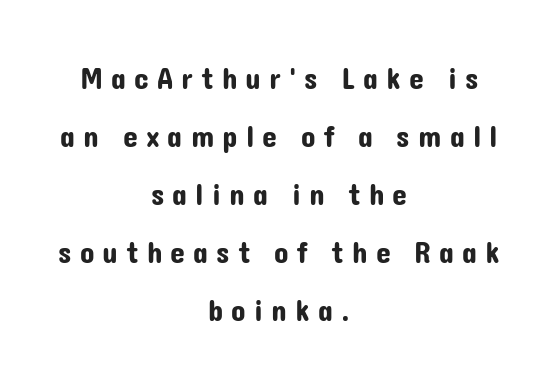
Q: Is the text italic (slanted)? A: No, it is upright.
Q: Is the typeface a serif or a sans-serif typeface? A: Sans-serif.
Q: Is the text underlined? A: No.
Q: How is the paragraph aligned? A: Centered.
Q: Is the spacing between letters normal or unusually wide? A: Unusually wide.
Q: Is the spacing between lines tight, normal or loose? A: Loose.
Q: Width (condensed, normal, or wide)? A: Normal.
Q: Stroke contrast? A: Low.
Q: x-height? A: Medium.
Q: Monospaced? A: No.
